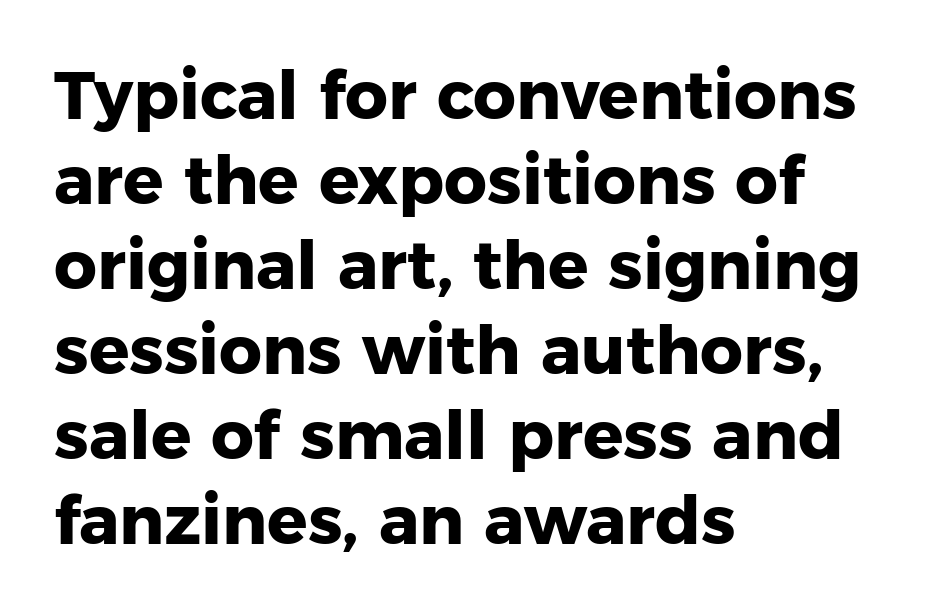
Q: Is the text bold? A: Yes.
Q: Is the text italic (slanted)? A: No, it is upright.
Q: Is the typeface a serif or a sans-serif typeface? A: Sans-serif.
Q: Is the text underlined? A: No.
Q: How is the paragraph aligned? A: Left-aligned.
Q: Is the spacing between letters normal or unusually wide? A: Normal.
Q: Is the spacing between lines tight, normal or loose? A: Normal.
Q: Width (condensed, normal, or wide)? A: Normal.
Q: Stroke contrast? A: Low.
Q: x-height? A: Medium.
Q: Monospaced? A: No.
